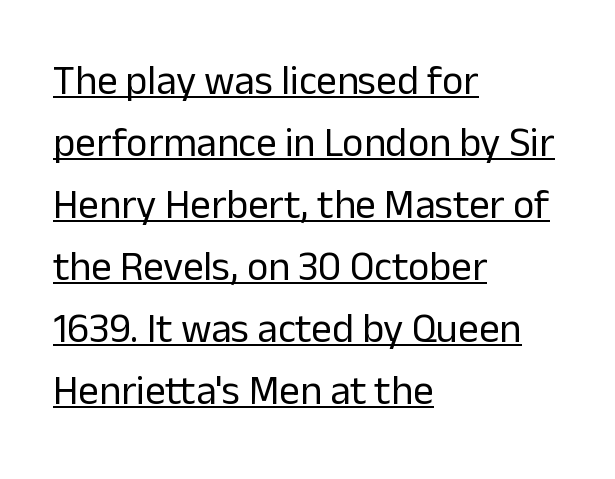
{"serif": "no", "italic": "no", "bold": "no", "weight": "regular", "width": "normal", "stroke_contrast": "low", "x_height": "medium", "monospaced": "no", "underline": "yes", "align": "left", "line_spacing": "normal", "line_spacing_ratio": 1.51, "letter_spacing": "normal", "letter_spacing_em": 0.0, "glyph_px": 41}
